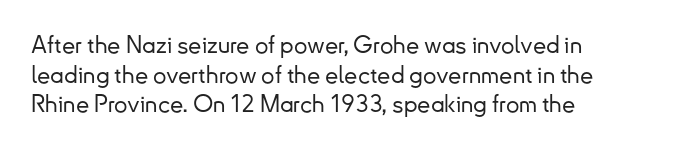
The rag falls on the right side of this text block. This sample uses an upright cut, with every glyph sitting square on the baseline. This sample uses plain, unmodified letter spacing. The strip under each line holds only bare page.
